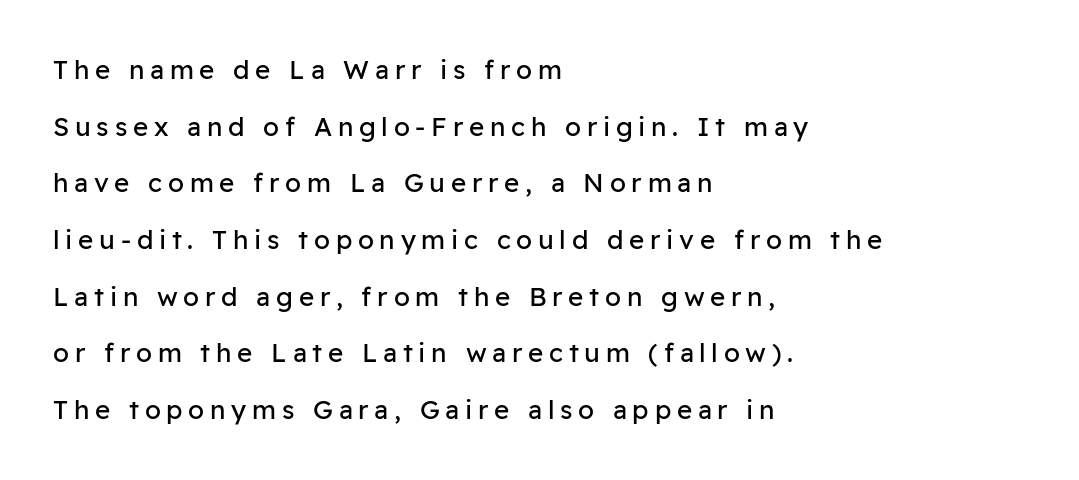
Q: Is the text bold? A: No.
Q: Is the text italic (slanted)? A: No, it is upright.
Q: Is the text underlined? A: No.
Q: How is the paragraph aligned? A: Left-aligned.
Q: Is the spacing between letters normal or unusually wide? A: Unusually wide.
Q: Is the spacing between lines tight, normal or loose? A: Loose.
